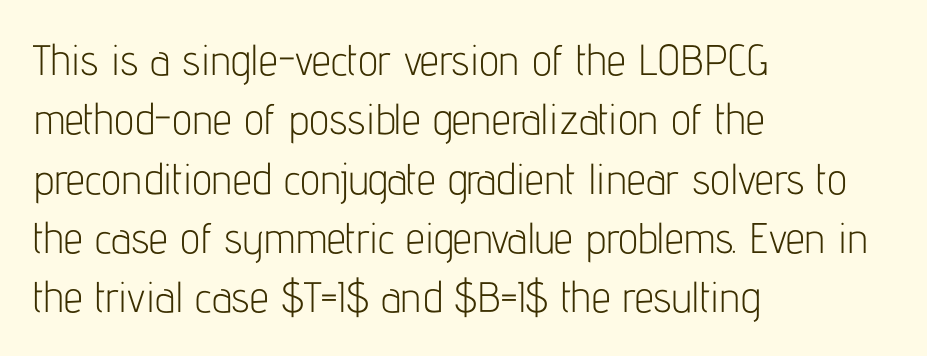
The rendering uses a moderate line-height, typical for paragraphs. This reads as an unemphasized weight, regular at the heaviest. Line starts are locked; line ends wander. Bare-footed words on every line. Ordinary non-slanted type is in use. How are the letters spaced? Ordinarily, with no added tracking.
